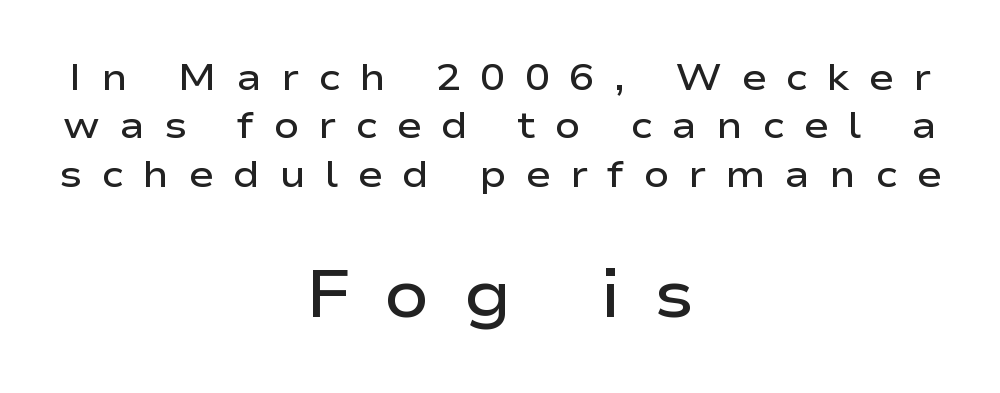
Q: Is the text bold? A: Semi-bold.
Q: Is the text italic (slanted)? A: No, it is upright.
Q: Is the typeface a serif or a sans-serif typeface? A: Sans-serif.
Q: Is the text underlined? A: No.
Q: How is the paragraph aligned? A: Centered.
Q: Is the spacing between letters normal or unusually wide? A: Unusually wide.
Q: Is the spacing between lines tight, normal or loose? A: Normal.
Q: Which block of text is set in a larger size, the first (top) or the second (bottom)? A: The second (bottom) one.
Q: Width (condensed, normal, or wide)? A: Wide.
Q: Stroke contrast? A: Low.
Q: x-height? A: Medium.
Q: Monospaced? A: No.
